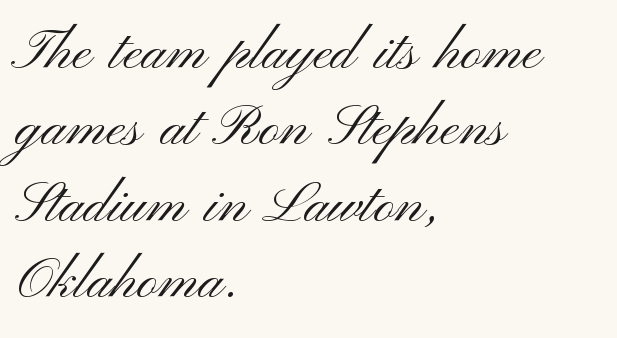
{"serif": "no", "bold": "no", "weight": "light", "width": "wide", "stroke_contrast": "medium", "x_height": "small", "monospaced": "no", "underline": "no", "align": "left", "line_spacing": "normal", "line_spacing_ratio": 1.34, "letter_spacing": "normal", "letter_spacing_em": 0.0, "glyph_px": 57}
